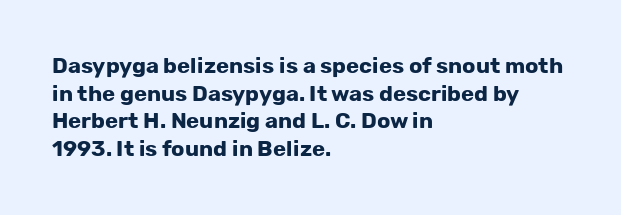
{"italic": "no", "bold": "yes", "underline": "no", "align": "left", "line_spacing": "normal", "line_spacing_ratio": 1.26, "letter_spacing": "normal", "letter_spacing_em": 0.0, "glyph_px": 22}
